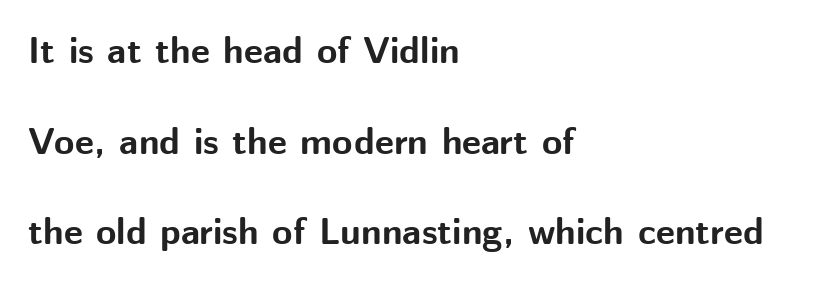
The image shows 37 px bold sans-serif type, upright; set left-aligned, loose line spacing (2.45x), normal letter spacing, not underlined; medium stroke contrast and a medium x-height.
